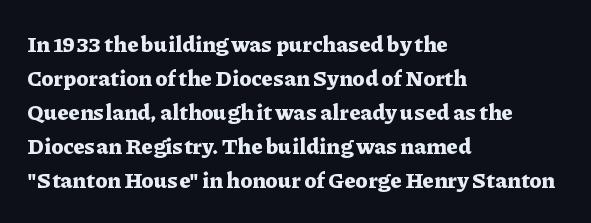
Underline: absent. Default kerning and tracking; the words read as compact shapes. Successive baselines arrive at the customary interval. You can tell it's not italic because the verticals are truly vertical. One-word summary of the alignment: left. These lines carry a lot of weight — the face is fully bold.
